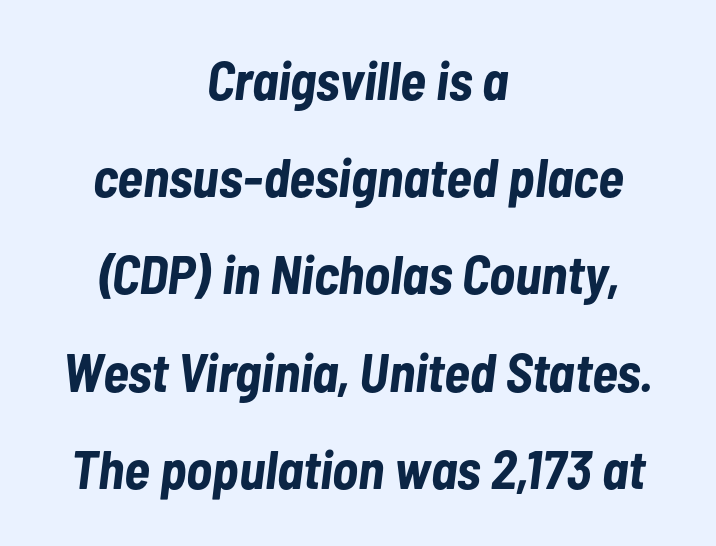
Italic? Definitely — the glyphs are oblique. The font is running at its bold setting. Reading down the block, each line starts at a different indent, mirrored at its end. The horizontal fit of the characters is conventional and even. Each row of text sits above clean, open space. Do the characters align in a grid? No, the font is proportional.
